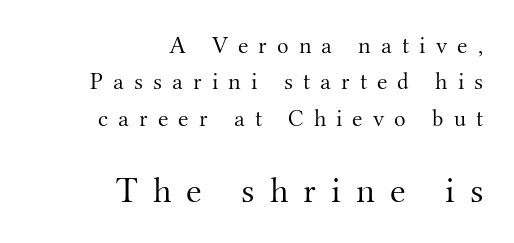
The strip under each line holds only bare page. How are the letters spaced? Widely, with obvious added tracking. Visually, the bottom section dominates because its glyphs are scaled up. Vertically, the passage feels balanced, rows spaced as you'd expect.
